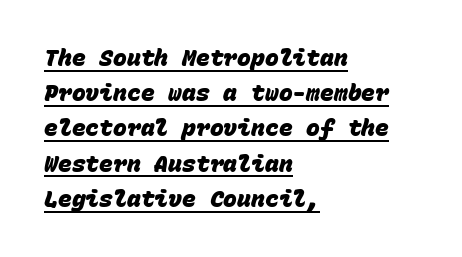
Q: Is the text bold? A: Yes.
Q: Is the text underlined? A: Yes.
Q: How is the paragraph aligned? A: Left-aligned.
Q: Is the spacing between letters normal or unusually wide? A: Normal.
Q: Is the spacing between lines tight, normal or loose? A: Normal.
